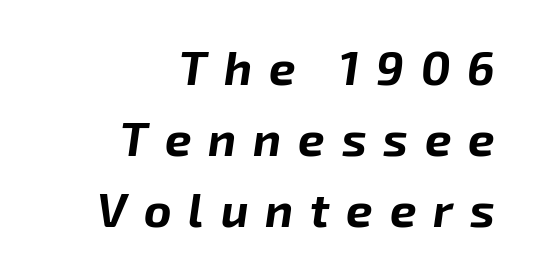
The image shows 47 px bold type, italic (leaning right); set right-aligned, normal line spacing (1.51x), unusually wide letter spacing (+0.36 em), not underlined; low stroke contrast and a medium x-height.
